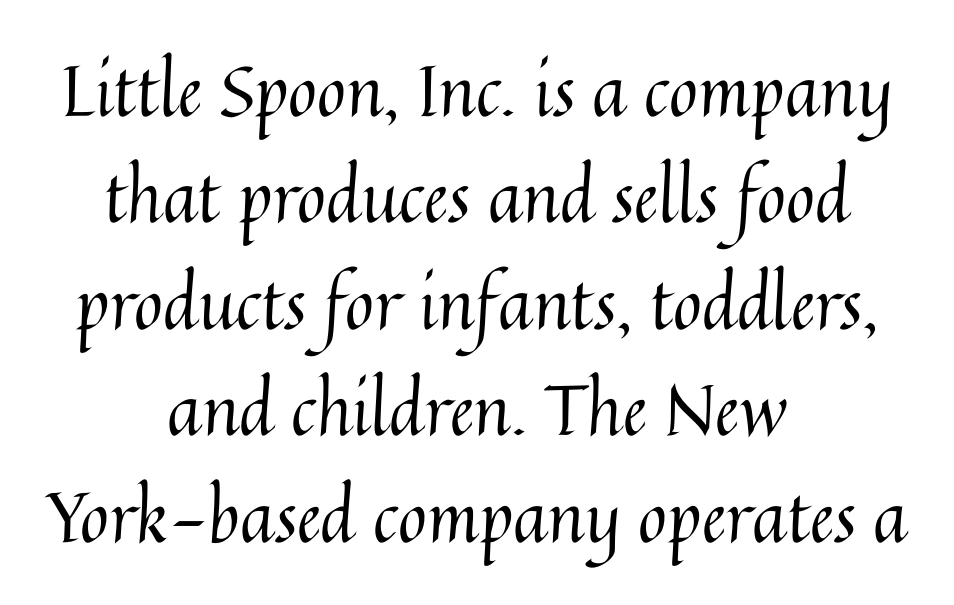
The image shows 70 px regular-weight type; set centered, normal line spacing (1.52x), normal letter spacing, not underlined; medium stroke contrast and a medium x-height.
